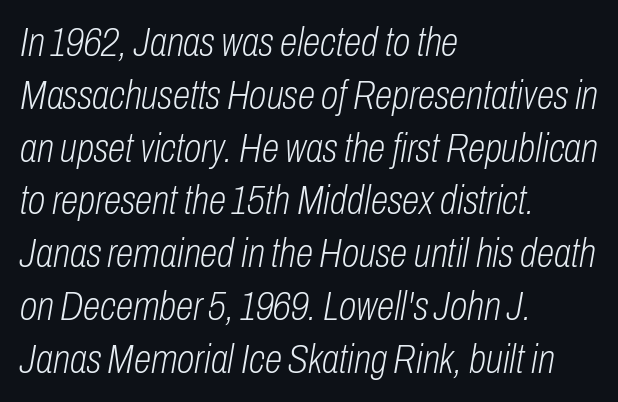
{"italic": "yes", "lean": "right", "slant_degrees": 10, "bold": "no", "weight": "light", "width": "condensed", "stroke_contrast": "low", "x_height": "medium", "monospaced": "no", "underline": "no", "align": "left", "line_spacing": "normal", "line_spacing_ratio": 1.32, "letter_spacing": "normal", "letter_spacing_em": 0.0, "glyph_px": 40}
